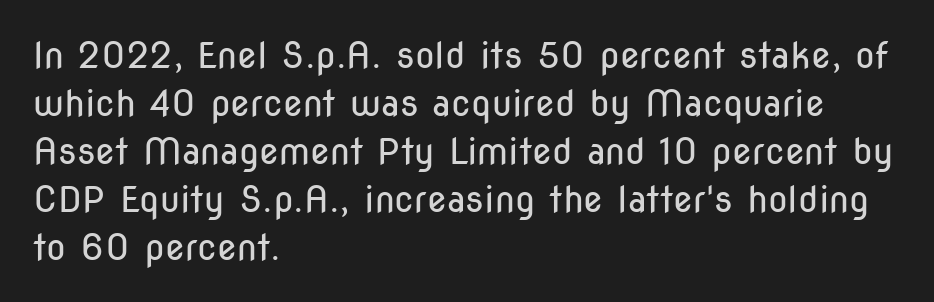
{"serif": "no", "italic": "no", "bold": "no", "weight": "regular", "width": "condensed", "stroke_contrast": "low", "x_height": "medium", "monospaced": "no", "underline": "no", "align": "left", "line_spacing": "normal", "line_spacing_ratio": 1.33, "letter_spacing": "normal", "letter_spacing_em": 0.0, "glyph_px": 36}
